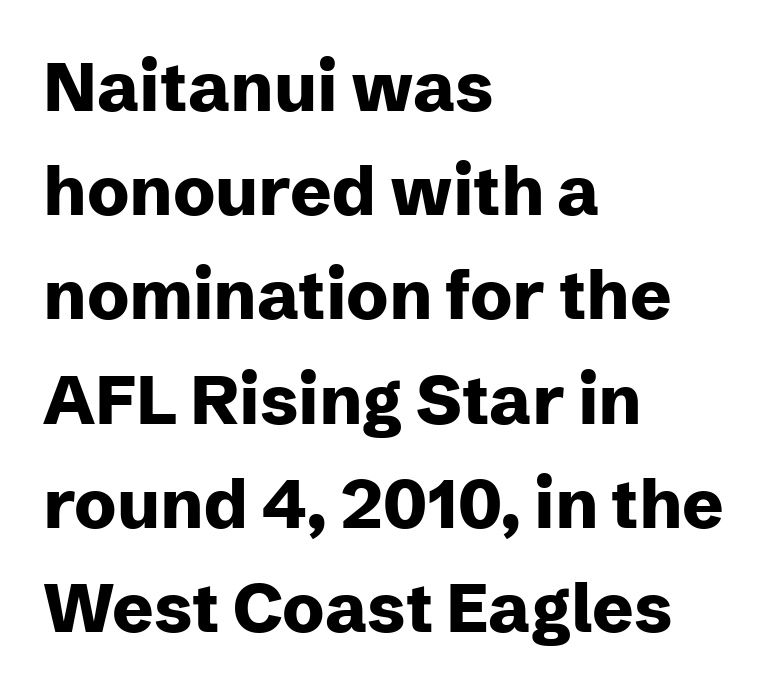
The image shows 69 px heavy sans-serif type, upright; set left-aligned, normal line spacing (1.51x), normal letter spacing, not underlined; low stroke contrast and a medium x-height.
